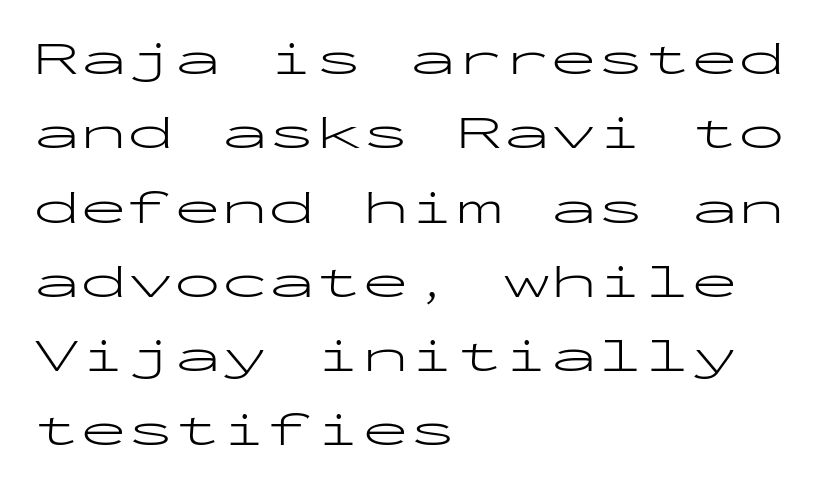
Q: Is the text bold? A: No.
Q: Is the text italic (slanted)? A: No, it is upright.
Q: Is the typeface a serif or a sans-serif typeface? A: Sans-serif.
Q: Is the text underlined? A: No.
Q: How is the paragraph aligned? A: Left-aligned.
Q: Is the spacing between letters normal or unusually wide? A: Normal.
Q: Is the spacing between lines tight, normal or loose? A: Normal.
Q: Width (condensed, normal, or wide)? A: Wide.
Q: Stroke contrast? A: Low.
Q: x-height? A: Medium.
Q: Monospaced? A: Yes.
